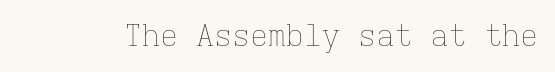
Italic: no, the glyphs are upright roman. Short note: letters normally spaced. Is the type heavy? It reads as light-to-regular instead. A typesetter would call this monospace, since all characters share one set width. Anything drawn beneath the words? Only blank space.
